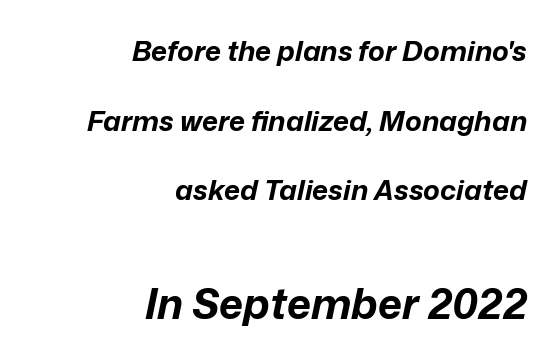
Q: Is the text bold? A: Yes.
Q: Is the text italic (slanted)? A: Yes, it leans right by about 12 degrees.
Q: Is the text underlined? A: No.
Q: How is the paragraph aligned? A: Right-aligned.
Q: Is the spacing between letters normal or unusually wide? A: Normal.
Q: Is the spacing between lines tight, normal or loose? A: Loose.
Q: Which block of text is set in a larger size, the first (top) or the second (bottom)? A: The second (bottom) one.
Q: Width (condensed, normal, or wide)? A: Normal.
Q: Stroke contrast? A: Low.
Q: x-height? A: Medium.
Q: Monospaced? A: No.
